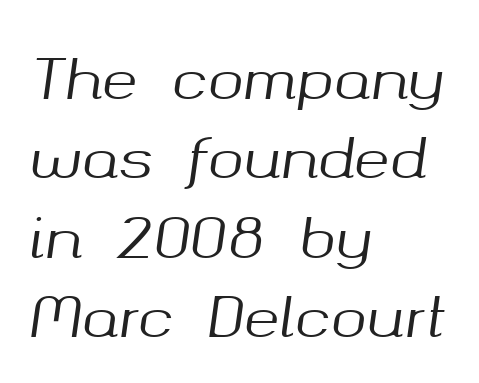
The image shows 54 px text type, italic (leaning right); set left-aligned, normal line spacing (1.47x), normal letter spacing, not underlined; medium stroke contrast and a medium x-height.
